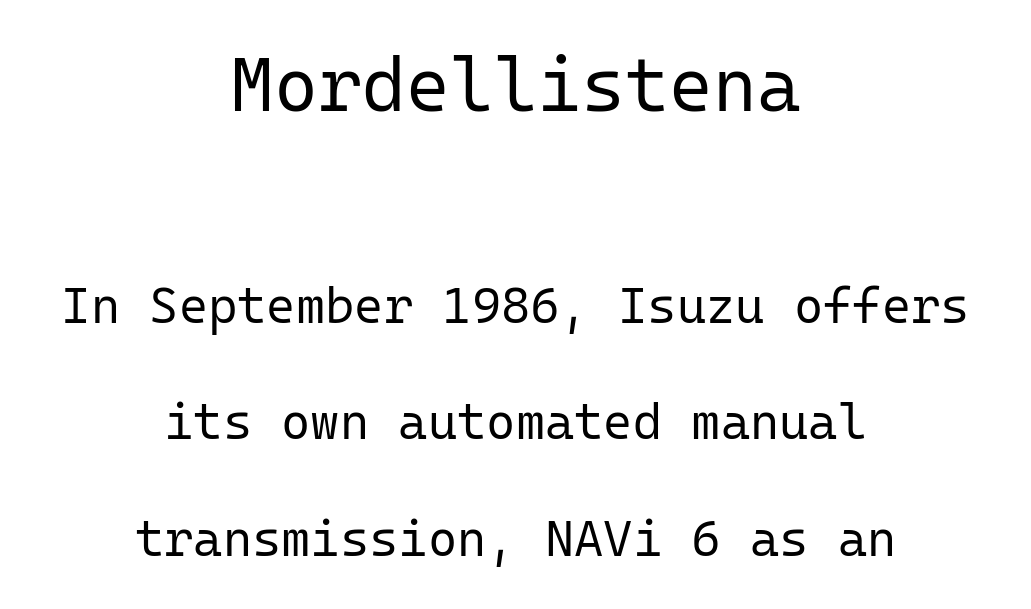
Q: Is the text bold? A: No.
Q: Is the text italic (slanted)? A: No, it is upright.
Q: Is the typeface a serif or a sans-serif typeface? A: Sans-serif.
Q: Is the text underlined? A: No.
Q: How is the paragraph aligned? A: Centered.
Q: Is the spacing between letters normal or unusually wide? A: Normal.
Q: Is the spacing between lines tight, normal or loose? A: Loose.
Q: Which block of text is set in a larger size, the first (top) or the second (bottom)? A: The first (top) one.
Q: Width (condensed, normal, or wide)? A: Normal.
Q: Stroke contrast? A: Low.
Q: x-height? A: Medium.
Q: Monospaced? A: Yes.
